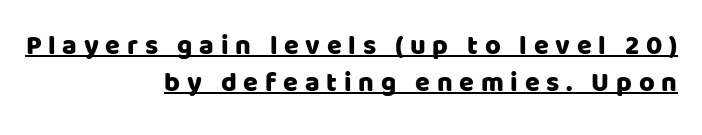
The image shows 27 px text type, upright; set right-aligned, normal line spacing (1.37x), unusually wide letter spacing (+0.25 em), underlined.
